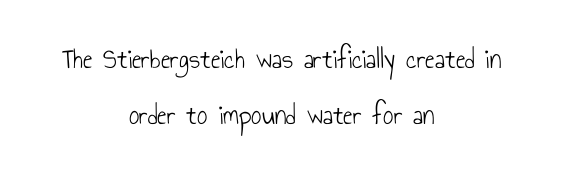
{"serif": "no", "italic": "no", "bold": "no", "weight": "light", "width": "condensed", "stroke_contrast": "low", "x_height": "small", "monospaced": "no", "underline": "no", "align": "center", "line_spacing": "loose", "line_spacing_ratio": 1.92, "letter_spacing": "normal", "letter_spacing_em": 0.0, "glyph_px": 29}
